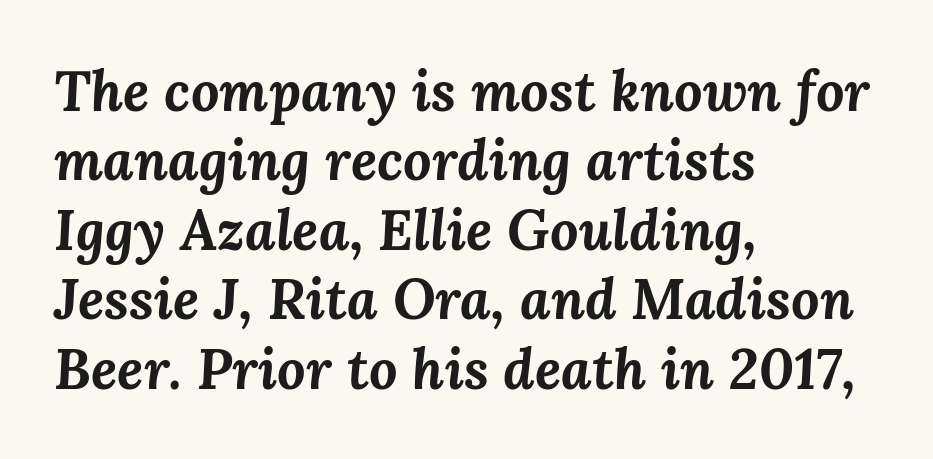
Q: Is the text bold? A: Yes.
Q: Is the text italic (slanted)? A: Yes, it leans right by about 3 degrees.
Q: Is the text underlined? A: No.
Q: How is the paragraph aligned? A: Left-aligned.
Q: Is the spacing between letters normal or unusually wide? A: Normal.
Q: Width (condensed, normal, or wide)? A: Normal.
Q: Stroke contrast? A: Medium.
Q: x-height? A: Medium.
Q: Monospaced? A: No.
